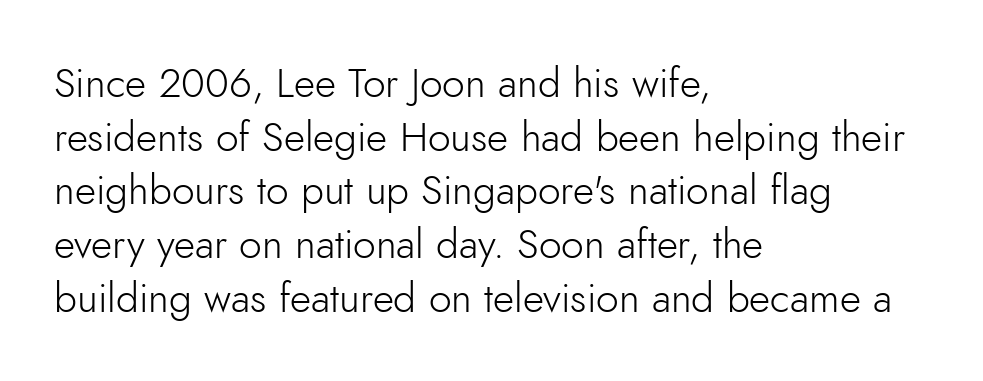
{"serif": "no", "italic": "no", "bold": "no", "weight": "light", "width": "normal", "stroke_contrast": "low", "x_height": "small", "monospaced": "no", "underline": "no", "align": "left", "line_spacing": "normal", "line_spacing_ratio": 1.31, "letter_spacing": "normal", "letter_spacing_em": 0.0, "glyph_px": 41}
